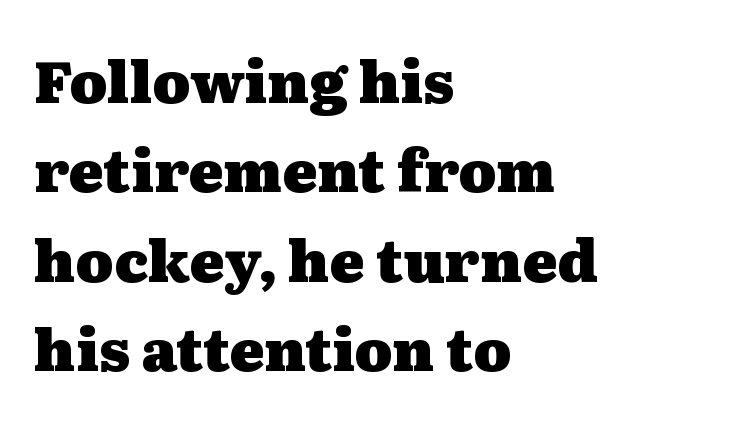
Q: Is the text bold? A: Yes.
Q: Is the text italic (slanted)? A: No, it is upright.
Q: Is the typeface a serif or a sans-serif typeface? A: Serif.
Q: Is the text underlined? A: No.
Q: How is the paragraph aligned? A: Left-aligned.
Q: Is the spacing between letters normal or unusually wide? A: Normal.
Q: Is the spacing between lines tight, normal or loose? A: Normal.
Q: Width (condensed, normal, or wide)? A: Wide.
Q: Stroke contrast? A: Medium.
Q: x-height? A: Medium.
Q: Monospaced? A: No.
